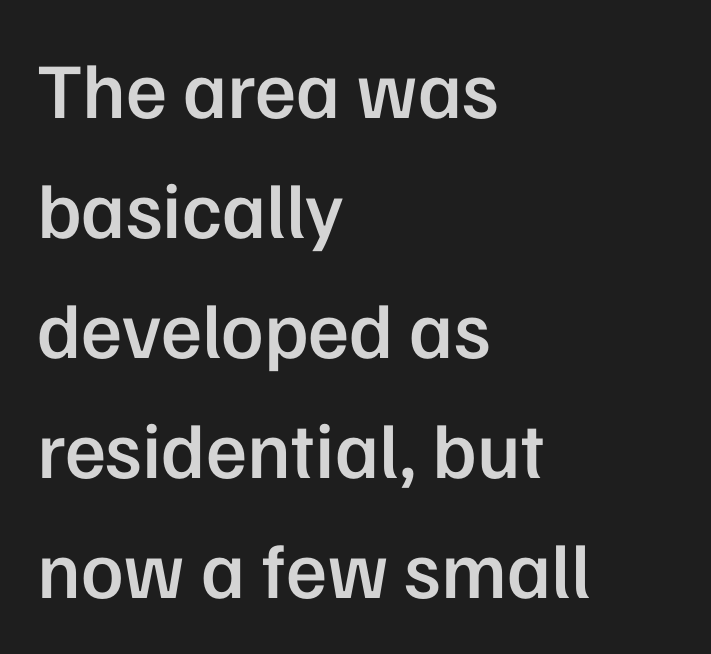
{"serif": "no", "italic": "no", "bold": "semi", "weight": "semibold", "width": "normal", "stroke_contrast": "low", "x_height": "medium", "monospaced": "no", "underline": "no", "align": "left", "line_spacing": "normal", "line_spacing_ratio": 1.52, "letter_spacing": "normal", "letter_spacing_em": 0.0, "glyph_px": 79}
